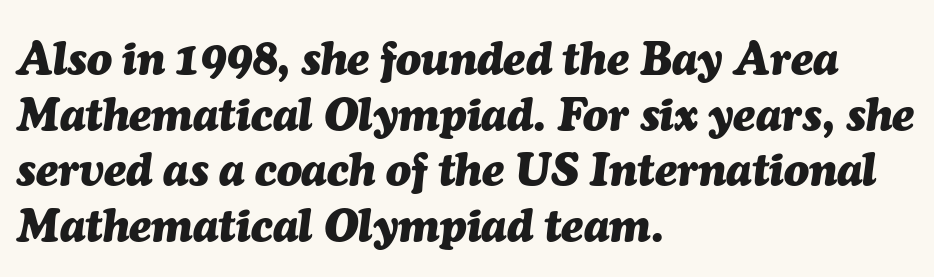
The typesetting leans heavy: a genuine bold. Glance below the letters and you will spot only blank space. The letterforms sit shoulder to shoulder at normal distance. Layout note: lines flush left. Slant detected: the letters are inclined. A typesetter would call this proportional, since set widths differ per character.
